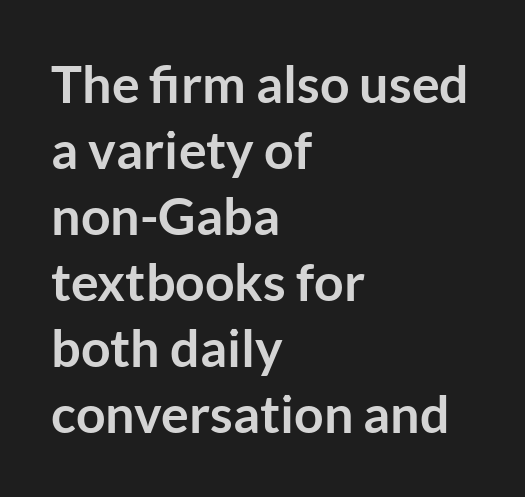
The image shows 52 px semibold sans-serif type, upright; set left-aligned, normal line spacing (1.27x), normal letter spacing, not underlined; low stroke contrast and a medium x-height.
